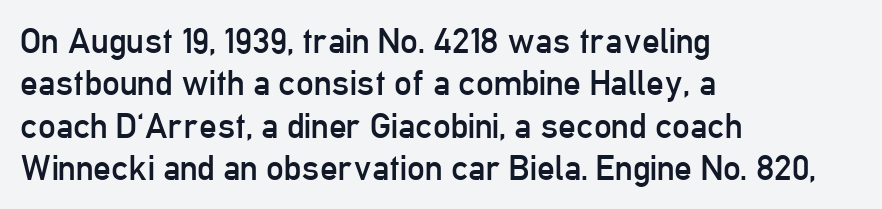
Q: Is the text bold? A: No.
Q: Is the text italic (slanted)? A: No, it is upright.
Q: Is the typeface a serif or a sans-serif typeface? A: Sans-serif.
Q: Is the text underlined? A: No.
Q: How is the paragraph aligned? A: Left-aligned.
Q: Is the spacing between letters normal or unusually wide? A: Normal.
Q: Width (condensed, normal, or wide)? A: Condensed.
Q: Stroke contrast? A: Low.
Q: x-height? A: Medium.
Q: Monospaced? A: No.
